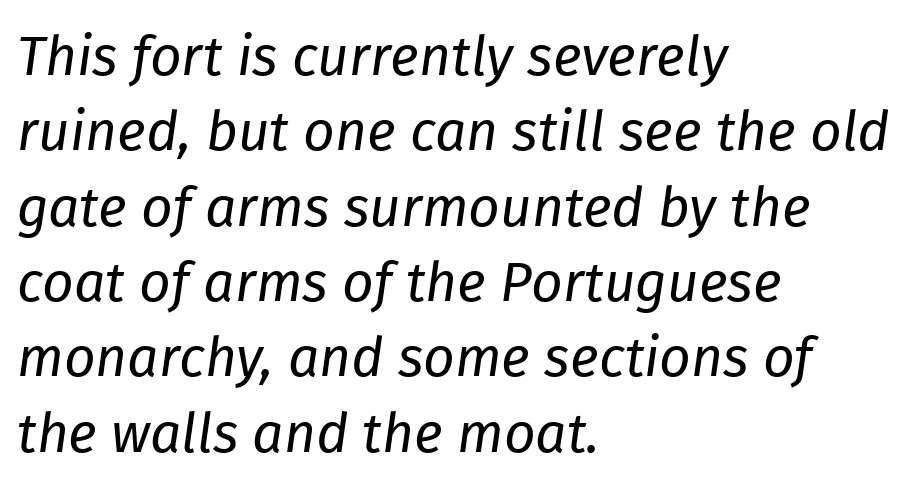
The image shows 55 px regular-weight type, italic (leaning right); set left-aligned, normal line spacing (1.37x), normal letter spacing, not underlined; low stroke contrast and a medium x-height.
